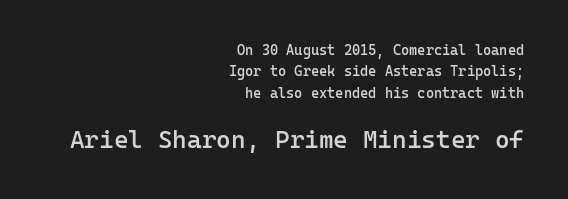
The image shows 25 px text type, upright; set right-aligned, normal line spacing (1.53x), normal letter spacing, not underlined; the second (bottom) block is 1.79x larger.
